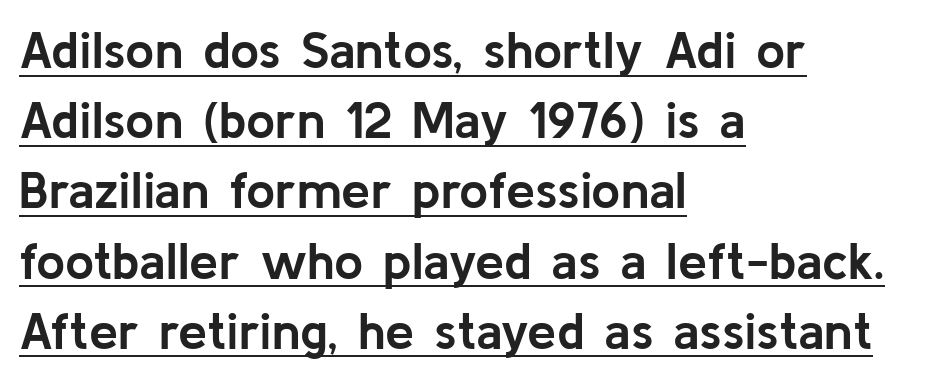
The image shows 52 px semibold sans-serif type, upright; set left-aligned, normal line spacing (1.35x), normal letter spacing, underlined; low stroke contrast and a medium x-height.
